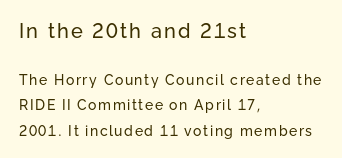
Q: Is the text bold? A: No.
Q: Is the text italic (slanted)? A: No, it is upright.
Q: Is the text underlined? A: No.
Q: How is the paragraph aligned? A: Left-aligned.
Q: Which block of text is set in a larger size, the first (top) or the second (bottom)? A: The first (top) one.
